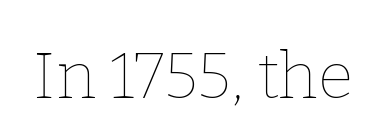
Is the type heavy? It reads as light-to-regular instead. The space beneath each line is pristine and unruled. Style check: upright. Each letter keeps its own natural width here, so spacing adapts to shape. The line texture is even and compact thanks to regular tracking.
